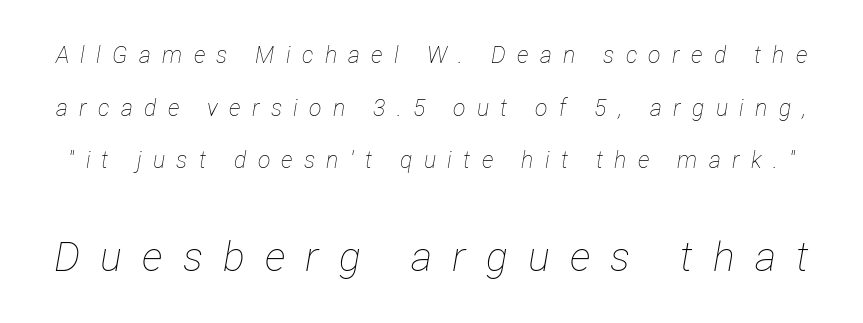
{"italic": "yes", "lean": "right", "slant_degrees": 12, "bold": "no", "weight": "thin", "width": "condensed", "stroke_contrast": "low", "x_height": "medium", "monospaced": "no", "underline": "no", "line_spacing": "loose", "line_spacing_ratio": 2.29, "letter_spacing": "wide", "letter_spacing_em": 0.49, "larger_block": "second", "size_ratio": 1.78, "glyph_px": 41}
